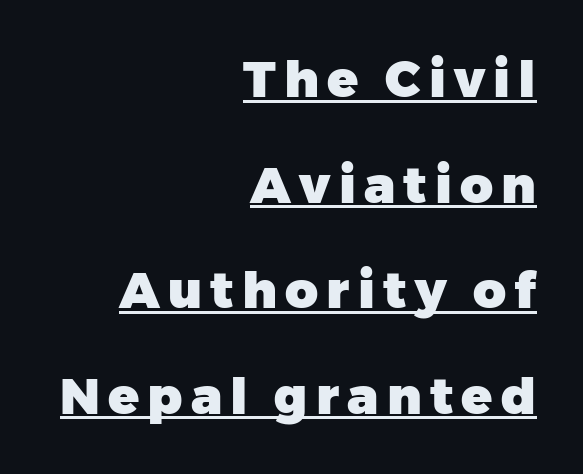
The image shows 51 px heavy sans-serif type, upright; set right-aligned, loose line spacing (2.07x), underlined; low stroke contrast and a medium x-height.
